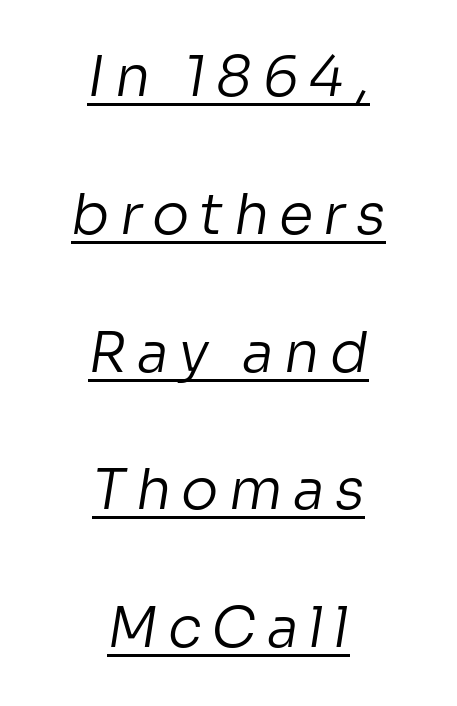
The image shows 56 px regular-weight sans-serif type; set centered, loose line spacing (2.46x), underlined; low stroke contrast and a medium x-height.
